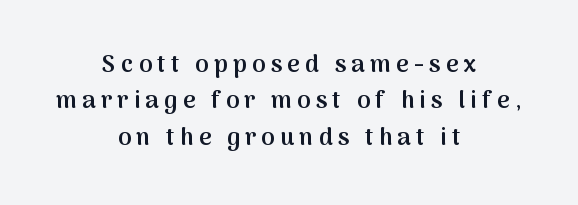
The image shows 24 px text type, upright; set centered, normal line spacing (1.52x), unusually wide letter spacing (+0.22 em), not underlined.
